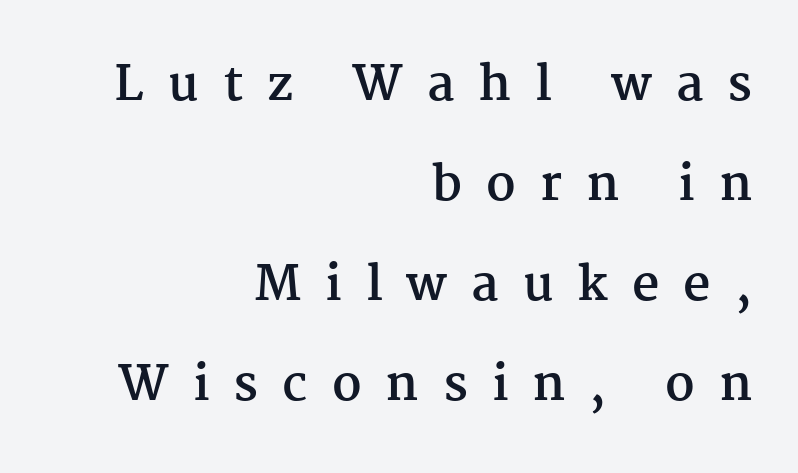
Q: Is the text bold? A: Yes.
Q: Is the text italic (slanted)? A: No, it is upright.
Q: Is the typeface a serif or a sans-serif typeface? A: Serif.
Q: Is the text underlined? A: No.
Q: How is the paragraph aligned? A: Right-aligned.
Q: Is the spacing between letters normal or unusually wide? A: Unusually wide.
Q: Is the spacing between lines tight, normal or loose? A: Loose.
Q: Width (condensed, normal, or wide)? A: Normal.
Q: Stroke contrast? A: Medium.
Q: x-height? A: Medium.
Q: Monospaced? A: No.
